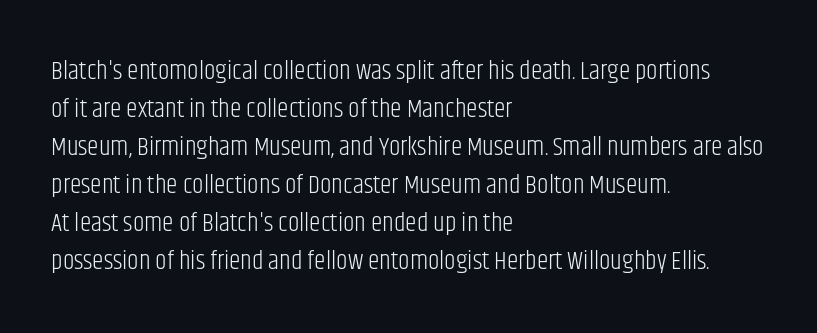
{"italic": "no", "bold": "no", "underline": "no", "align": "left", "line_spacing": "normal", "line_spacing_ratio": 1.46, "letter_spacing": "normal", "letter_spacing_em": 0.0, "glyph_px": 26}
